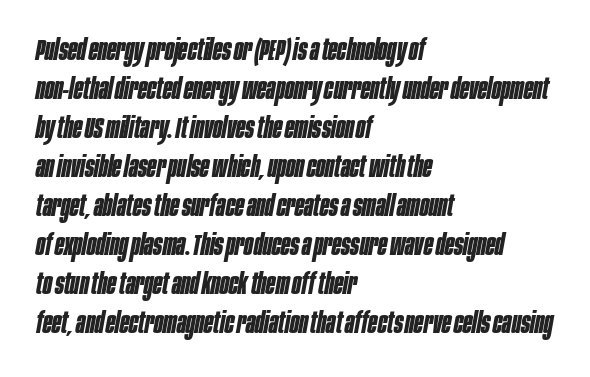
Q: Is the text bold? A: Yes.
Q: Is the text italic (slanted)? A: Yes, it leans right by about 10 degrees.
Q: Is the text underlined? A: No.
Q: How is the paragraph aligned? A: Left-aligned.
Q: Is the spacing between letters normal or unusually wide? A: Normal.
Q: Is the spacing between lines tight, normal or loose? A: Normal.
Q: Width (condensed, normal, or wide)? A: Condensed.
Q: Stroke contrast? A: Low.
Q: x-height? A: Large.
Q: Monospaced? A: No.
